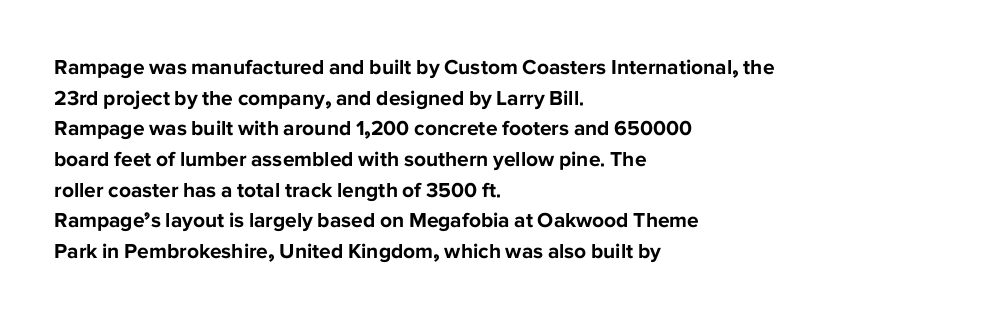
{"italic": "no", "bold": "yes", "underline": "no", "align": "left", "line_spacing": "normal", "line_spacing_ratio": 1.46, "letter_spacing": "normal", "letter_spacing_em": 0.0, "glyph_px": 21}
